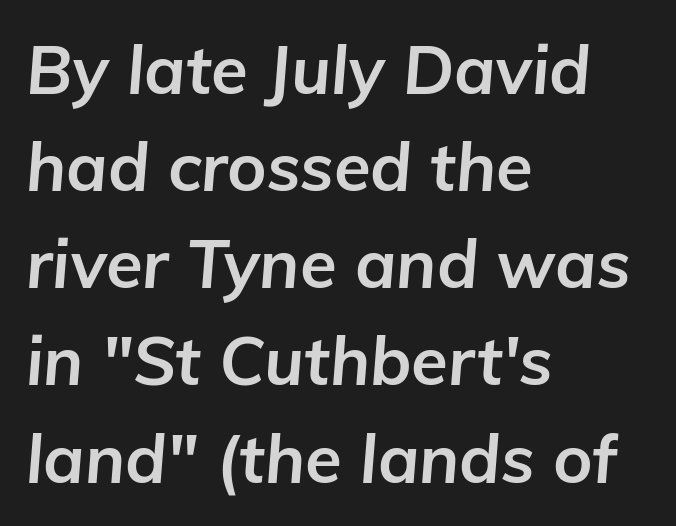
{"italic": "yes", "lean": "right", "slant_degrees": 5, "bold": "yes", "weight": "bold", "width": "normal", "stroke_contrast": "low", "x_height": "medium", "monospaced": "no", "underline": "no", "align": "left", "line_spacing": "normal", "line_spacing_ratio": 1.45, "letter_spacing": "normal", "letter_spacing_em": 0.0, "glyph_px": 67}
